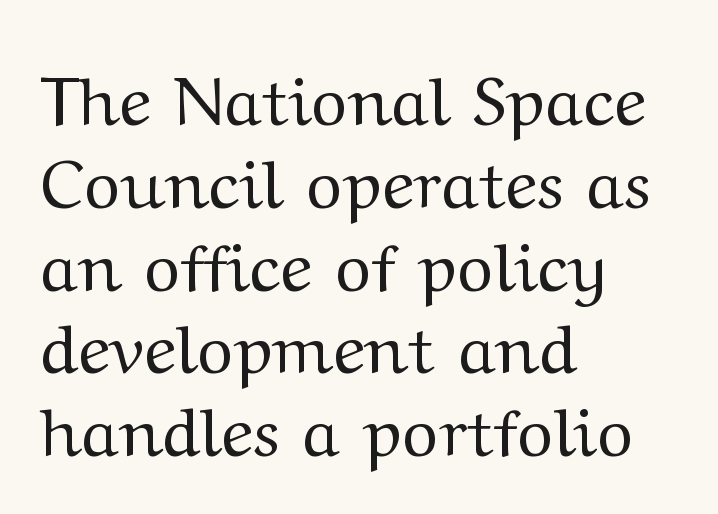
Q: Is the text bold? A: No.
Q: Is the text italic (slanted)? A: No, it is upright.
Q: Is the typeface a serif or a sans-serif typeface? A: Serif.
Q: Is the text underlined? A: No.
Q: How is the paragraph aligned? A: Left-aligned.
Q: Is the spacing between letters normal or unusually wide? A: Normal.
Q: Width (condensed, normal, or wide)? A: Wide.
Q: Stroke contrast? A: Medium.
Q: x-height? A: Medium.
Q: Monospaced? A: No.
